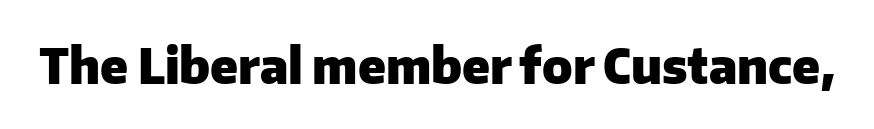
Notice how thick the strokes are: this is what a full bold looks like. The letters stand straight up with perfectly vertical stems. These lines are rendered in a variable-pitch font. Nobody drew a line under any word here. Nothing sits at the stroke ends, so this counts as sans-serif.
